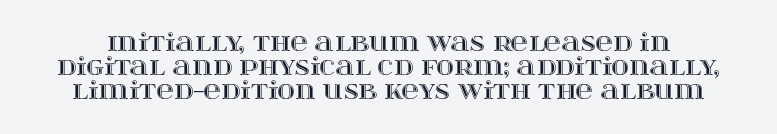
{"italic": "no", "underline": "no", "line_spacing": "tight", "line_spacing_ratio": 1.01, "letter_spacing": "normal", "letter_spacing_em": 0.0, "glyph_px": 24}
